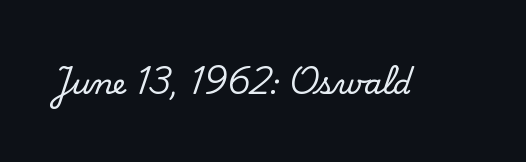
{"serif": "yes", "width": "normal", "stroke_contrast": "low", "x_height": "small", "monospaced": "no", "underline": "no", "letter_spacing": "normal", "letter_spacing_em": 0.0, "glyph_px": 29}
